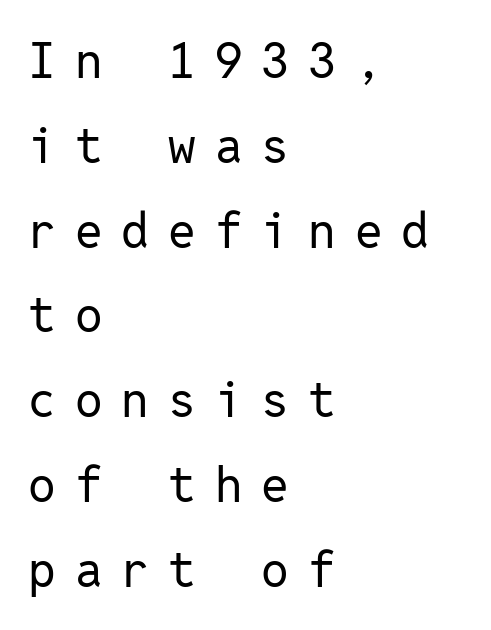
The gap between lines stays unmarked. In CSS terms this would be text-align: left. These lines are rendered in a fixed-pitch font. Compared with a typical body face, this is equally light or lighter still. This sample uses an upright cut, with every glyph sitting square on the baseline.
